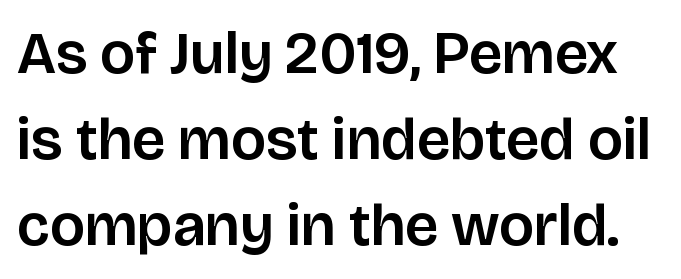
Q: Is the text italic (slanted)? A: No, it is upright.
Q: Is the typeface a serif or a sans-serif typeface? A: Sans-serif.
Q: Is the text underlined? A: No.
Q: Is the spacing between letters normal or unusually wide? A: Normal.
Q: Is the spacing between lines tight, normal or loose? A: Normal.
Q: Width (condensed, normal, or wide)? A: Normal.
Q: Stroke contrast? A: Low.
Q: x-height? A: Large.
Q: Monospaced? A: No.
